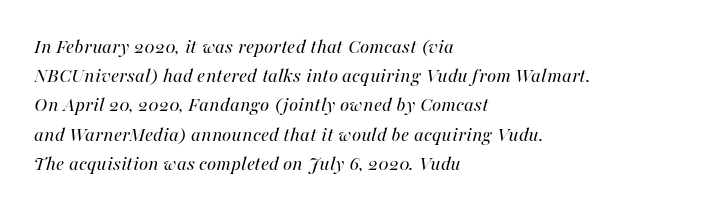
These lines sit exactly where default settings would place them. Short and long lines alike share a common starting point at left. This is not heavy type; no bold has been used. Letters rest on an invisible, unmarked baseline. Looking at the ascenders, they clearly lean.
